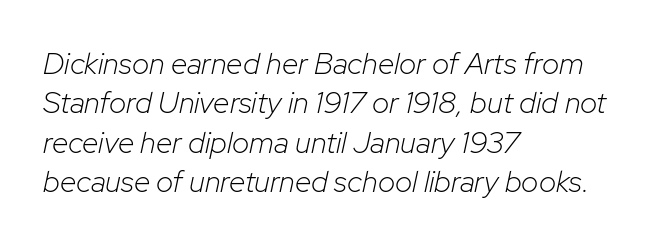
Q: Is the text bold? A: No.
Q: Is the text italic (slanted)? A: Yes, it leans right by about 12 degrees.
Q: Is the text underlined? A: No.
Q: How is the paragraph aligned? A: Left-aligned.
Q: Is the spacing between letters normal or unusually wide? A: Normal.
Q: Is the spacing between lines tight, normal or loose? A: Normal.
Q: Width (condensed, normal, or wide)? A: Normal.
Q: Stroke contrast? A: Low.
Q: x-height? A: Medium.
Q: Monospaced? A: No.
